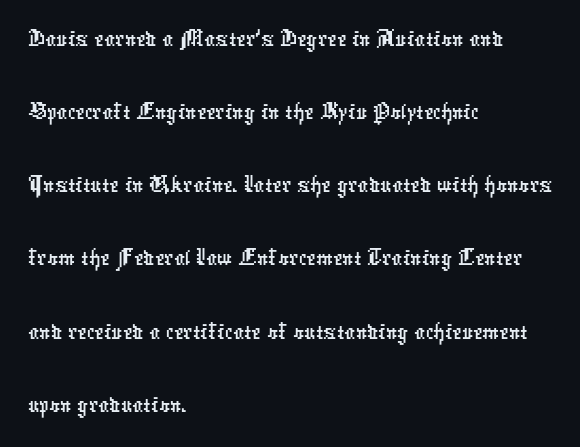
{"serif": "no", "width": "condensed", "stroke_contrast": "low", "x_height": "medium", "monospaced": "no", "underline": "no", "align": "left", "line_spacing": "normal", "line_spacing_ratio": 1.38, "letter_spacing": "normal", "letter_spacing_em": 0.0, "glyph_px": 53}
